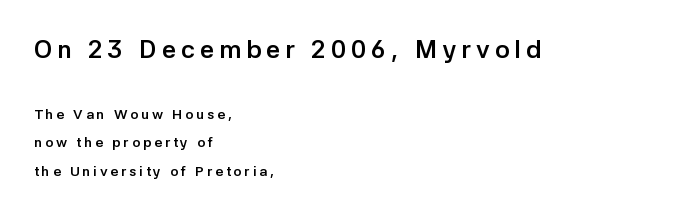
Q: Is the text bold? A: Yes.
Q: Is the text italic (slanted)? A: No, it is upright.
Q: Is the text underlined? A: No.
Q: How is the paragraph aligned? A: Left-aligned.
Q: Is the spacing between letters normal or unusually wide? A: Unusually wide.
Q: Is the spacing between lines tight, normal or loose? A: Loose.
Q: Which block of text is set in a larger size, the first (top) or the second (bottom)? A: The first (top) one.
